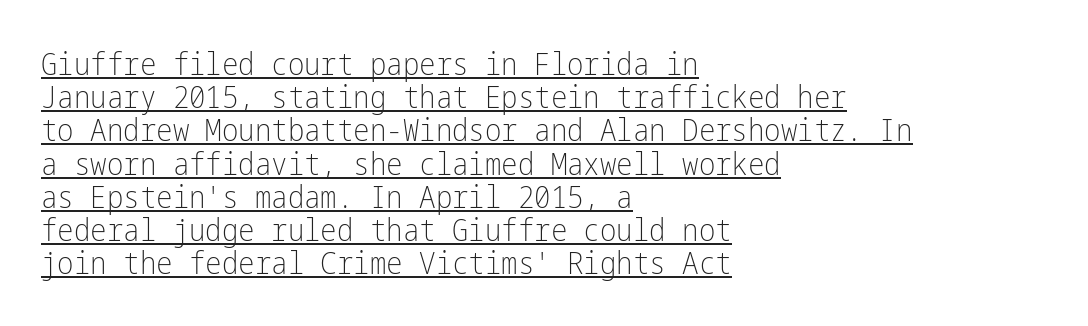
A classic flush-left, rag-right setting is used for this passage. Whoever set this chose condensed vertical rhythm over breathing room. The weight would be labelled regular, book, light, or lighter still. The horizontal fit of the characters is conventional and even.
